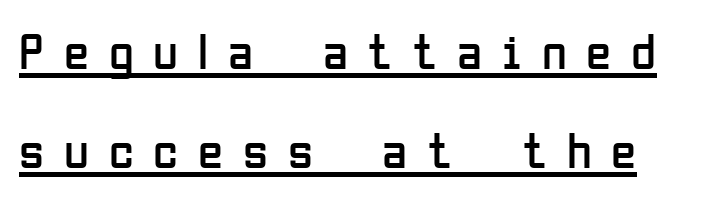
{"serif": "no", "italic": "no", "bold": "no", "weight": "regular", "width": "condensed", "stroke_contrast": "low", "x_height": "medium", "monospaced": "no", "underline": "yes", "line_spacing": "loose", "line_spacing_ratio": 1.94, "letter_spacing": "wide", "letter_spacing_em": 0.39, "glyph_px": 51}
